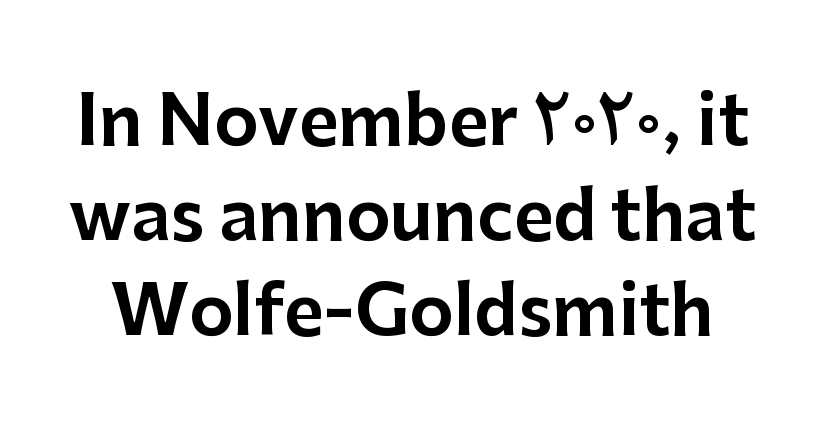
Font category for this specimen: sans-serif. Characters remain perfectly vertical along every line. Just letters on the line, the space beneath them empty. Do the characters align in a grid? No, the font is proportional.
